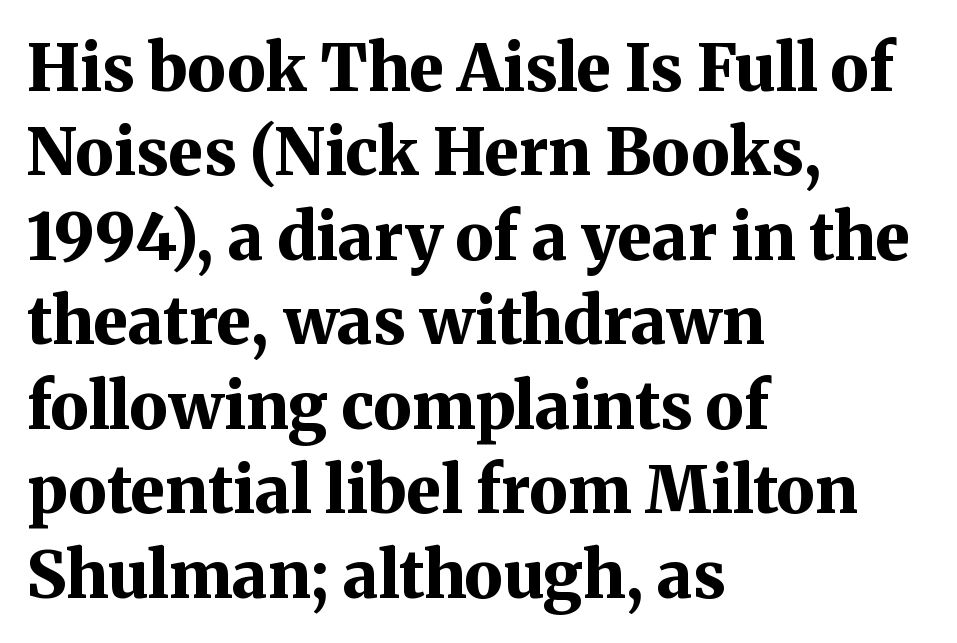
The image shows 65 px bold serif type, upright; set left-aligned, normal line spacing (1.3x), normal letter spacing, not underlined; medium stroke contrast and a medium x-height.
